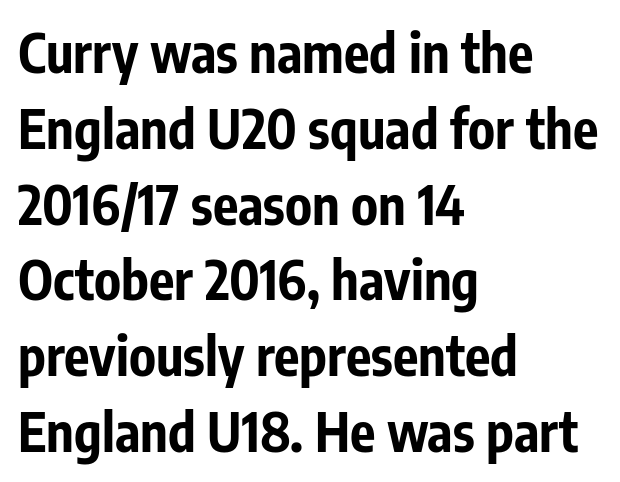
{"serif": "no", "italic": "no", "bold": "yes", "weight": "bold", "width": "condensed", "stroke_contrast": "low", "x_height": "medium", "monospaced": "no", "underline": "no", "align": "left", "line_spacing": "normal", "line_spacing_ratio": 1.43, "letter_spacing": "normal", "letter_spacing_em": 0.0, "glyph_px": 53}
